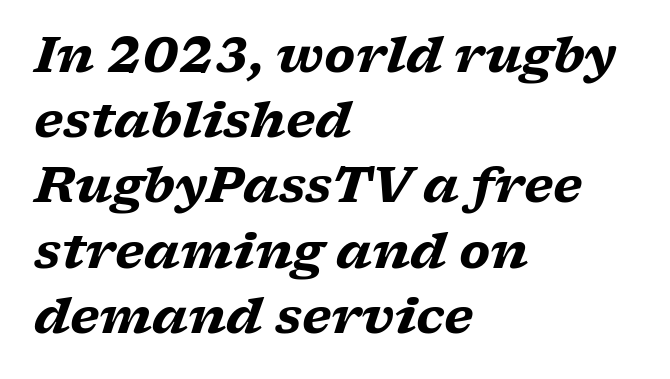
Students, note that the glyphs here touch the page at normal intervals. Nobody drew a line under any word here. Normally led — the rows are evenly, conventionally spaced. The text was rendered using a seriffed face with decorative stroke endings. The axis of the letterforms is tilted away from vertical.
